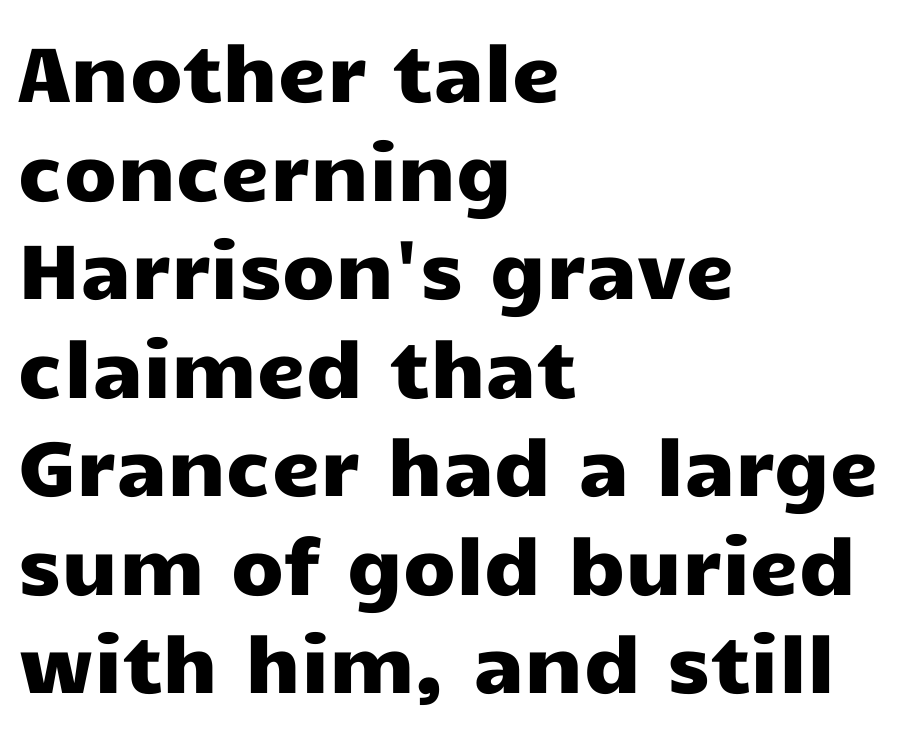
Q: Is the text italic (slanted)? A: No, it is upright.
Q: Is the typeface a serif or a sans-serif typeface? A: Sans-serif.
Q: Is the text underlined? A: No.
Q: How is the paragraph aligned? A: Left-aligned.
Q: Is the spacing between letters normal or unusually wide? A: Normal.
Q: Is the spacing between lines tight, normal or loose? A: Normal.
Q: Width (condensed, normal, or wide)? A: Wide.
Q: Stroke contrast? A: Low.
Q: x-height? A: Medium.
Q: Monospaced? A: No.
